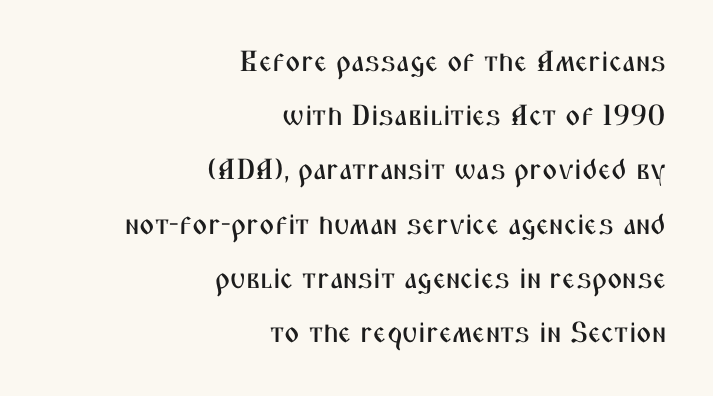
Q: Is the text italic (slanted)? A: No, it is upright.
Q: Is the typeface a serif or a sans-serif typeface? A: Sans-serif.
Q: Is the text underlined? A: No.
Q: How is the paragraph aligned? A: Right-aligned.
Q: Is the spacing between letters normal or unusually wide? A: Normal.
Q: Width (condensed, normal, or wide)? A: Condensed.
Q: Stroke contrast? A: Medium.
Q: x-height? A: Medium.
Q: Monospaced? A: No.
